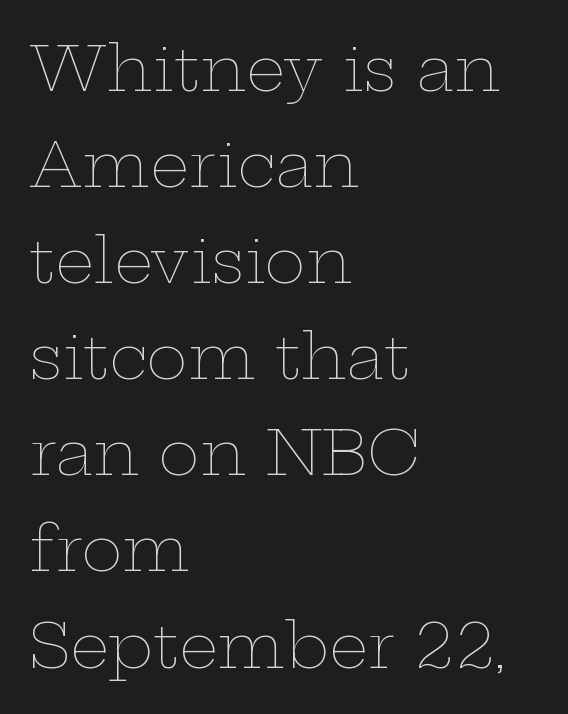
The image shows 62 px thin, wide type, upright; set left-aligned, normal line spacing (1.55x), normal letter spacing, not underlined; low stroke contrast and a medium x-height.
